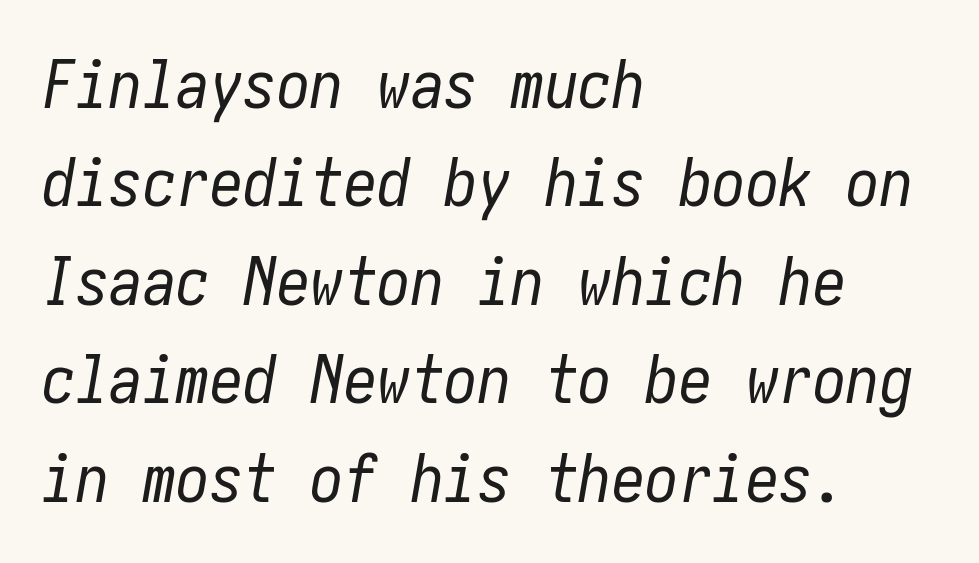
The image shows 67 px regular-weight, condensed type, italic (leaning right); set left-aligned, normal line spacing (1.47x), normal letter spacing, not underlined; low stroke contrast and a medium x-height.
